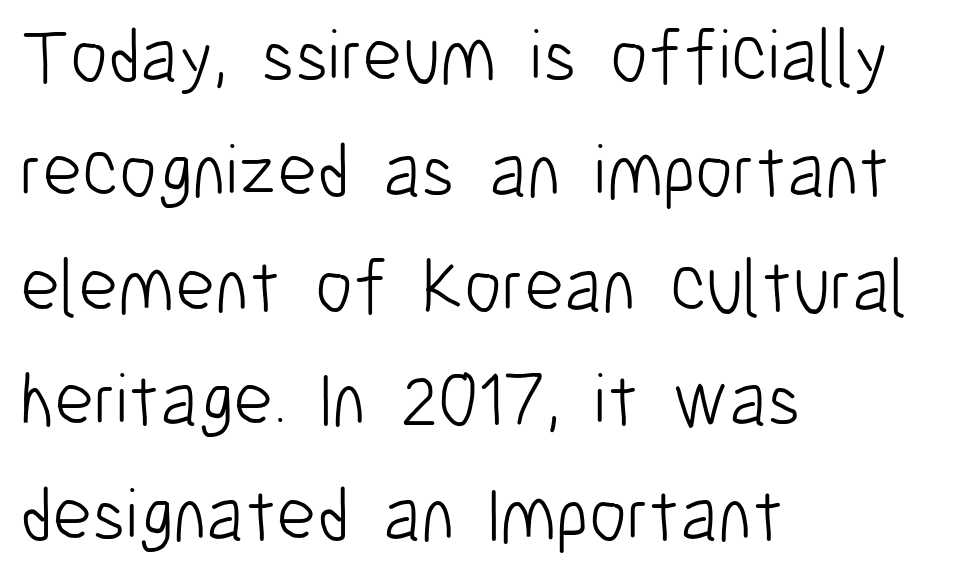
{"serif": "no", "italic": "no", "bold": "no", "weight": "light", "width": "condensed", "stroke_contrast": "low", "x_height": "medium", "monospaced": "no", "underline": "no", "align": "left", "line_spacing": "normal", "line_spacing_ratio": 1.51, "letter_spacing": "normal", "letter_spacing_em": 0.0, "glyph_px": 76}
